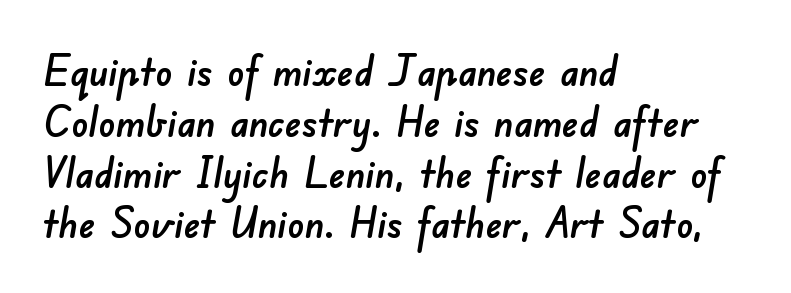
Line beginnings align vertically; line endings do not. Does the type have serifs? No, each stem ends abruptly. Proportional: the letters do not fall into vertical columns. Descender tails drop into unmarked territory. The rendering keeps characters at their native spacing.
